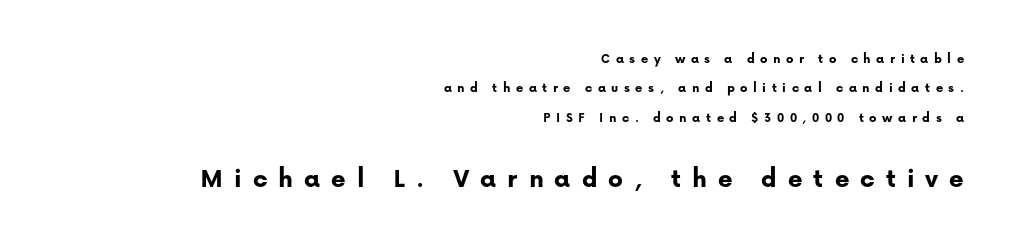
Character size in the trailing block exceeds that of the leading block. Each letter keeps its own natural width here, so spacing adapts to shape. Italic: no, the glyphs are upright roman. The rendering uses a large line-height, opening up the rows.
